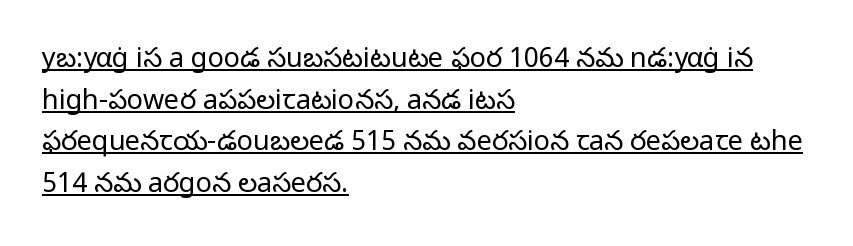
Notice how the stems are strictly vertical — no italics here. Normally led — the rows are evenly, conventionally spaced. The typesetting does not lean heavy: it is not bold. These lines keep a tight, regular rhythm from letter to letter. These characters rest on top of a visible drawn line. The text block is weighted toward the left margin, trailing off unevenly rightward.
